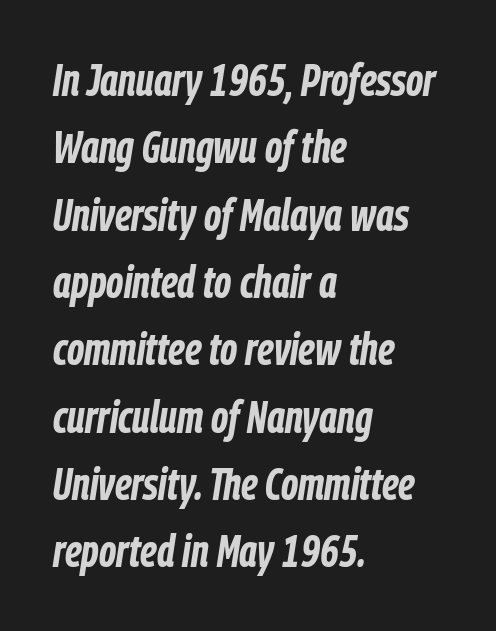
{"italic": "yes", "lean": "right", "slant_degrees": 9, "bold": "yes", "weight": "bold", "width": "condensed", "stroke_contrast": "low", "x_height": "medium", "monospaced": "no", "underline": "no", "align": "left", "line_spacing": "normal", "line_spacing_ratio": 1.53, "letter_spacing": "normal", "letter_spacing_em": 0.0, "glyph_px": 44}
